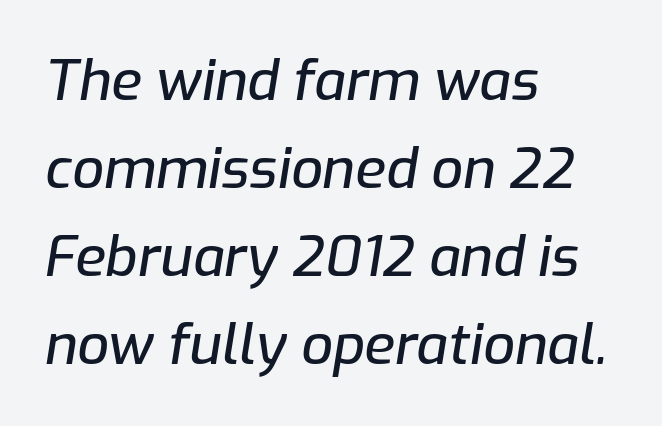
{"italic": "yes", "lean": "right", "slant_degrees": 9, "width": "normal", "stroke_contrast": "low", "x_height": "medium", "monospaced": "no", "underline": "no", "align": "left", "line_spacing": "normal", "line_spacing_ratio": 1.57, "letter_spacing": "normal", "letter_spacing_em": 0.0, "glyph_px": 56}
